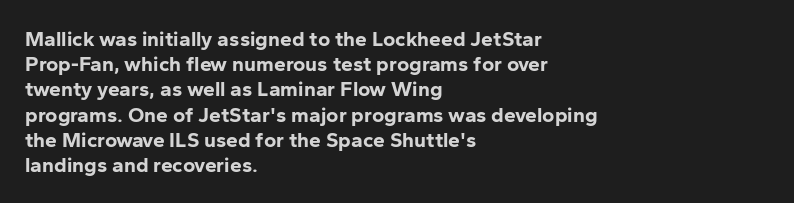
The image shows 21 px bold type, upright; set left-aligned, line spacing 1.2x, normal letter spacing, not underlined.
